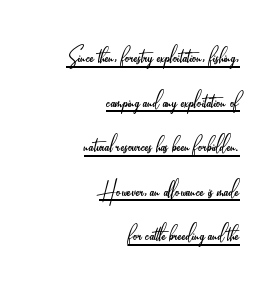
The image shows 28 px light, condensed sans-serif type; set right-aligned, normal line spacing (1.59x), normal letter spacing, underlined; low stroke contrast and a small x-height.
